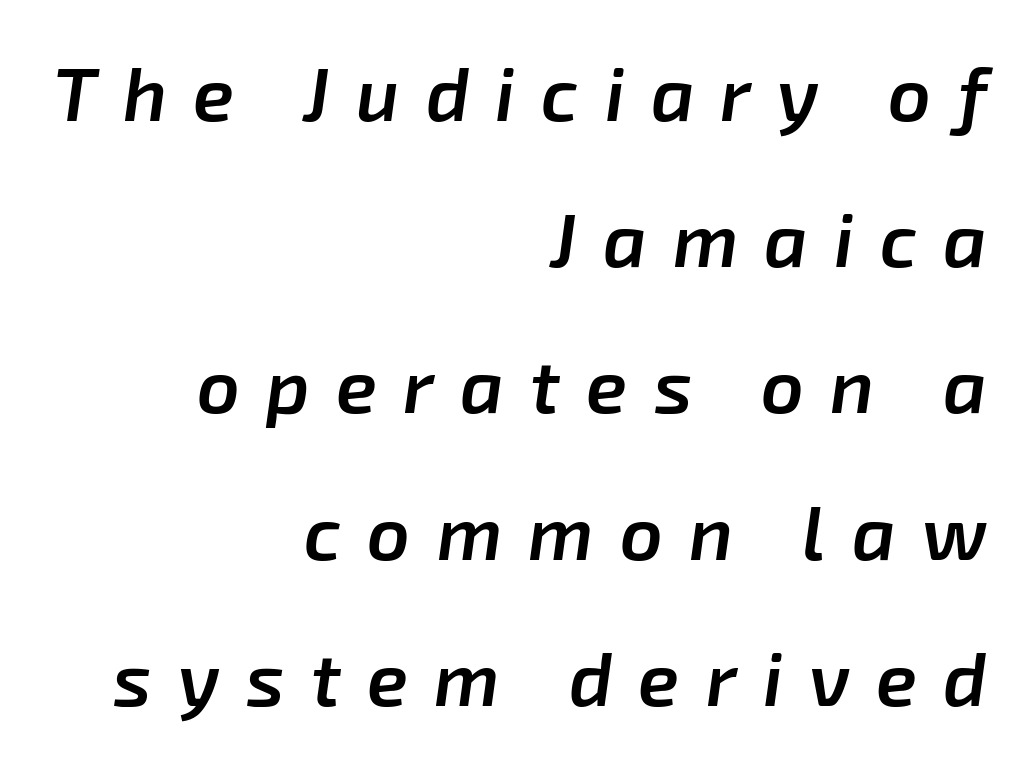
Q: Is the text bold? A: Semi-bold.
Q: Is the text italic (slanted)? A: Yes, it leans right by about 8 degrees.
Q: Is the text underlined? A: No.
Q: How is the paragraph aligned? A: Right-aligned.
Q: Is the spacing between letters normal or unusually wide? A: Unusually wide.
Q: Is the spacing between lines tight, normal or loose? A: Loose.
Q: Width (condensed, normal, or wide)? A: Normal.
Q: Stroke contrast? A: Low.
Q: x-height? A: Medium.
Q: Monospaced? A: No.
